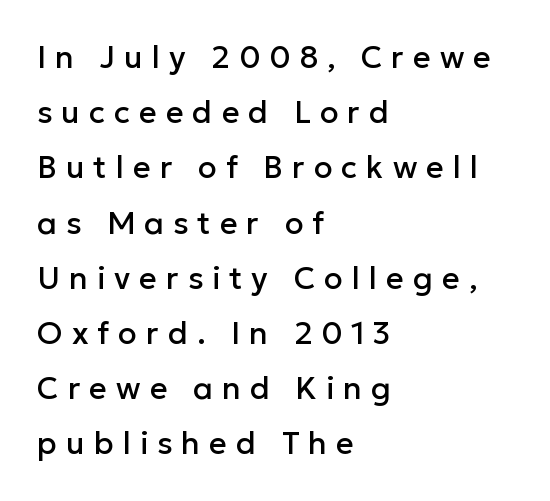
The image shows 31 px sans-serif type, upright; set left-aligned, line spacing 1.78x, unusually wide letter spacing (+0.29 em), not underlined; low stroke contrast and a medium x-height.
